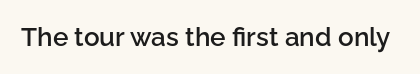
Q: Is the text bold? A: Semi-bold.
Q: Is the text italic (slanted)? A: No, it is upright.
Q: Is the text underlined? A: No.
Q: Is the spacing between letters normal or unusually wide? A: Normal.
